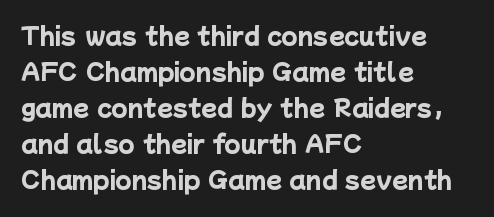
{"bold": "yes", "underline": "no", "align": "left", "line_spacing": "normal", "line_spacing_ratio": 1.57, "letter_spacing": "normal", "letter_spacing_em": 0.0, "glyph_px": 23}
